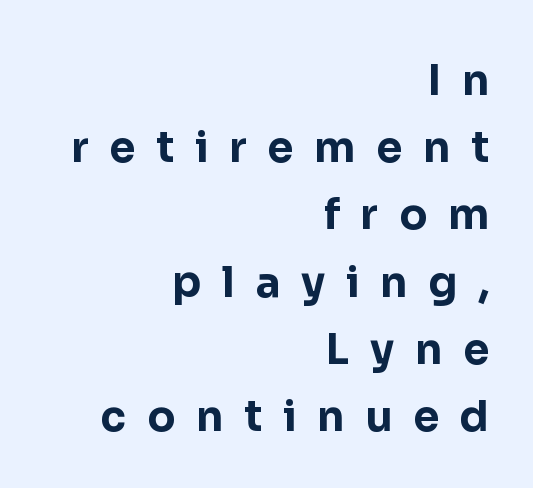
Q: Is the text bold? A: Yes.
Q: Is the text italic (slanted)? A: No, it is upright.
Q: Is the typeface a serif or a sans-serif typeface? A: Sans-serif.
Q: Is the text underlined? A: No.
Q: How is the paragraph aligned? A: Right-aligned.
Q: Is the spacing between letters normal or unusually wide? A: Unusually wide.
Q: Is the spacing between lines tight, normal or loose? A: Normal.
Q: Width (condensed, normal, or wide)? A: Normal.
Q: Stroke contrast? A: Low.
Q: x-height? A: Medium.
Q: Monospaced? A: No.
